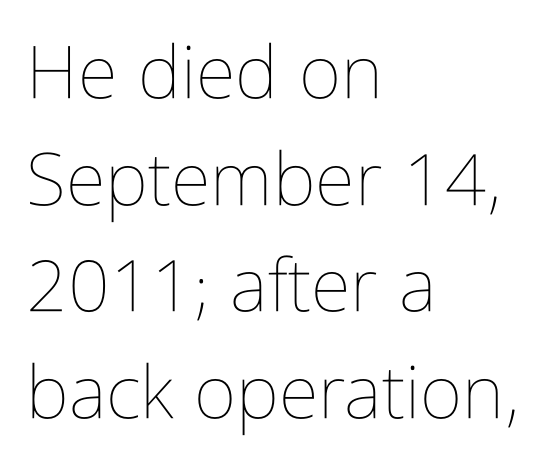
The image shows 73 px thin, condensed type, upright; set left-aligned, normal line spacing (1.46x), normal letter spacing, not underlined; low stroke contrast and a medium x-height.
